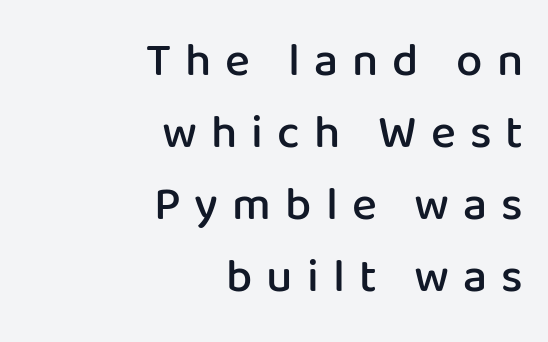
Horizontally, the lines are justified to the trailing edge only. Typesetter's note: demi weight, one step under bold. Notice how the stems are strictly vertical — no italics here. Examine the stroke ends and you'll find no serifs.
